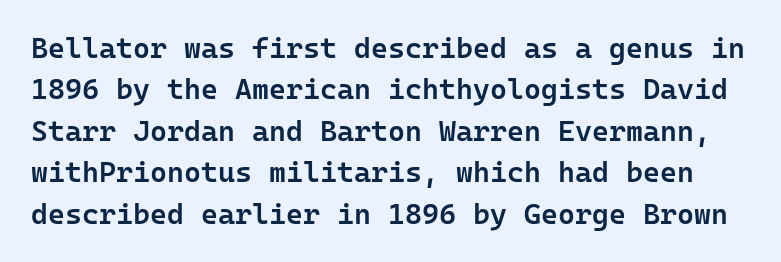
Fixed-width glyphs throughout — classic coding-font behaviour. The horizontal fit of the characters is conventional and even. The type family on display is of the sans-serif kind. Caption: semibold face, moderately heavy strokes. Underlining? Definitely not there. Ordinary non-slanted type is in use.
